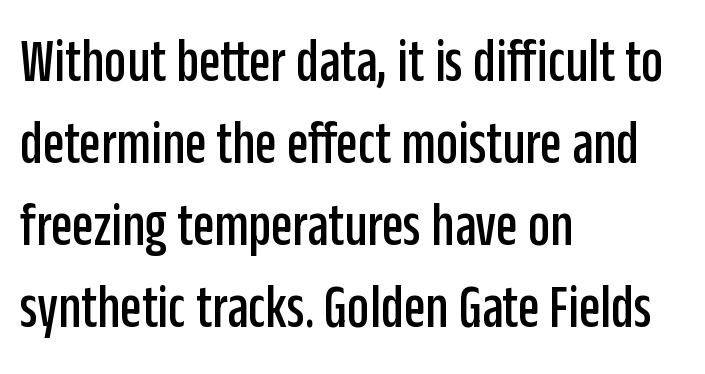
{"serif": "no", "italic": "no", "width": "condensed", "stroke_contrast": "low", "x_height": "large", "monospaced": "no", "underline": "no", "align": "left", "line_spacing": "normal", "line_spacing_ratio": 1.32, "letter_spacing": "normal", "letter_spacing_em": 0.0, "glyph_px": 62}
